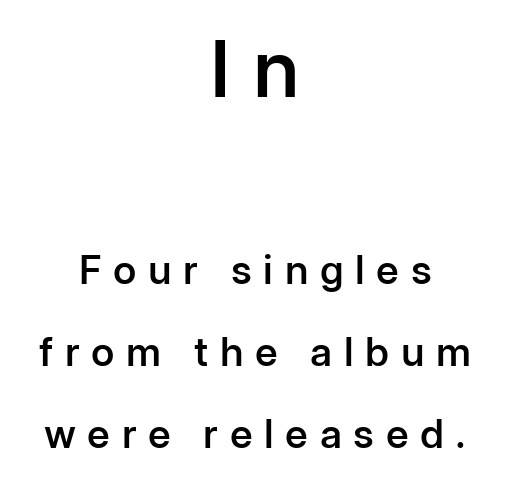
The image shows 79 px semibold sans-serif type, upright; set centered, loose line spacing (2.05x), unusually wide letter spacing (+0.29 em), not underlined; the first (top) block is 1.98x larger; low stroke contrast and a medium x-height.
